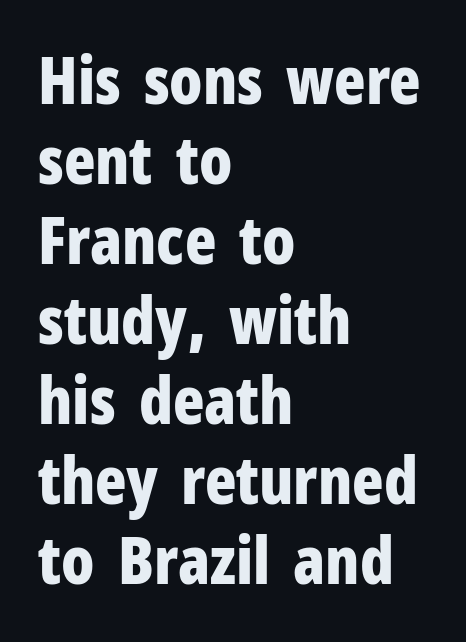
{"serif": "no", "italic": "no", "bold": "yes", "weight": "bold", "width": "condensed", "stroke_contrast": "low", "x_height": "medium", "monospaced": "no", "underline": "no", "align": "left", "line_spacing_ratio": 1.23, "letter_spacing": "normal", "letter_spacing_em": 0.0, "glyph_px": 65}
